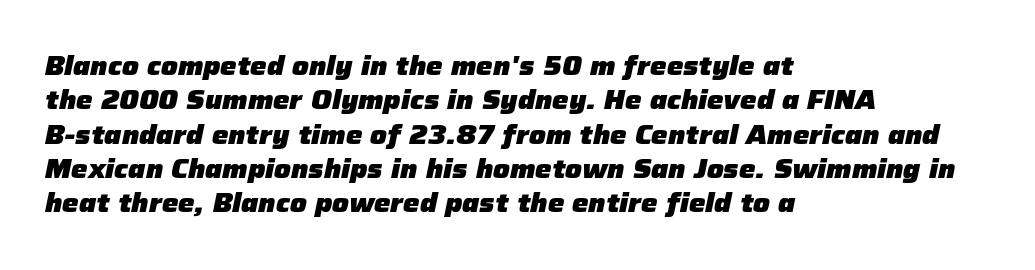
{"italic": "yes", "lean": "right", "slant_degrees": 12, "bold": "yes", "underline": "no", "align": "left", "line_spacing": "normal", "line_spacing_ratio": 1.32, "letter_spacing": "normal", "letter_spacing_em": 0.0, "glyph_px": 26}
